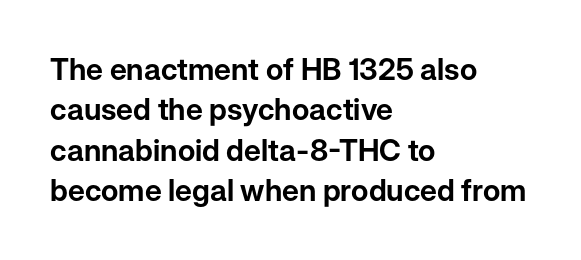
The image shows 30 px sans-serif type, upright; set left-aligned, normal line spacing (1.35x), normal letter spacing, not underlined; low stroke contrast and a medium x-height.
